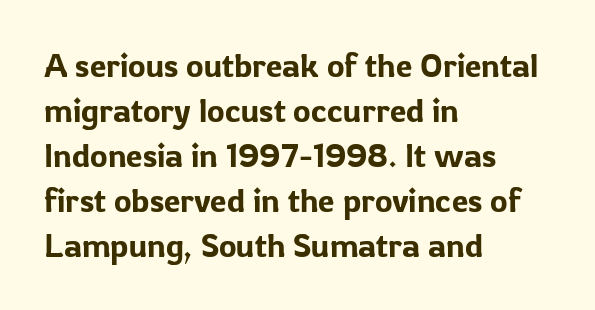
Q: Is the text italic (slanted)? A: No, it is upright.
Q: Is the typeface a serif or a sans-serif typeface? A: Sans-serif.
Q: Is the text underlined? A: No.
Q: How is the paragraph aligned? A: Left-aligned.
Q: Is the spacing between letters normal or unusually wide? A: Normal.
Q: Is the spacing between lines tight, normal or loose? A: Normal.
Q: Width (condensed, normal, or wide)? A: Normal.
Q: Stroke contrast? A: Low.
Q: x-height? A: Medium.
Q: Monospaced? A: No.
